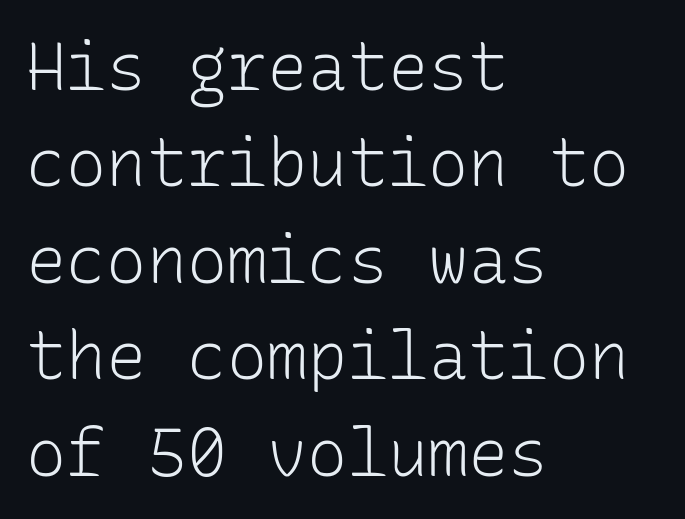
Q: Is the text bold? A: No.
Q: Is the text italic (slanted)? A: No, it is upright.
Q: Is the typeface a serif or a sans-serif typeface? A: Sans-serif.
Q: Is the text underlined? A: No.
Q: How is the paragraph aligned? A: Left-aligned.
Q: Is the spacing between letters normal or unusually wide? A: Normal.
Q: Is the spacing between lines tight, normal or loose? A: Normal.
Q: Width (condensed, normal, or wide)? A: Normal.
Q: Stroke contrast? A: Low.
Q: x-height? A: Medium.
Q: Monospaced? A: Yes.
